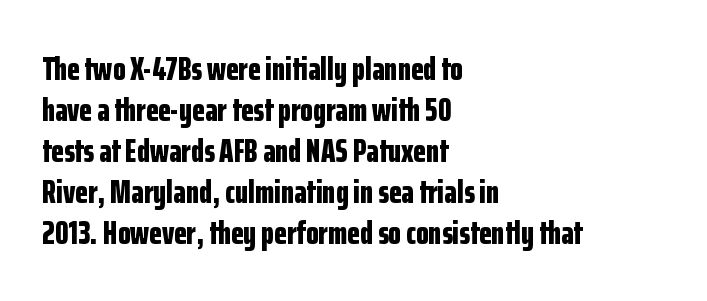
{"serif": "no", "italic": "no", "bold": "yes", "weight": "bold", "width": "condensed", "stroke_contrast": "low", "x_height": "medium", "monospaced": "no", "underline": "no", "align": "left", "line_spacing_ratio": 1.24, "letter_spacing": "normal", "letter_spacing_em": 0.0, "glyph_px": 33}
